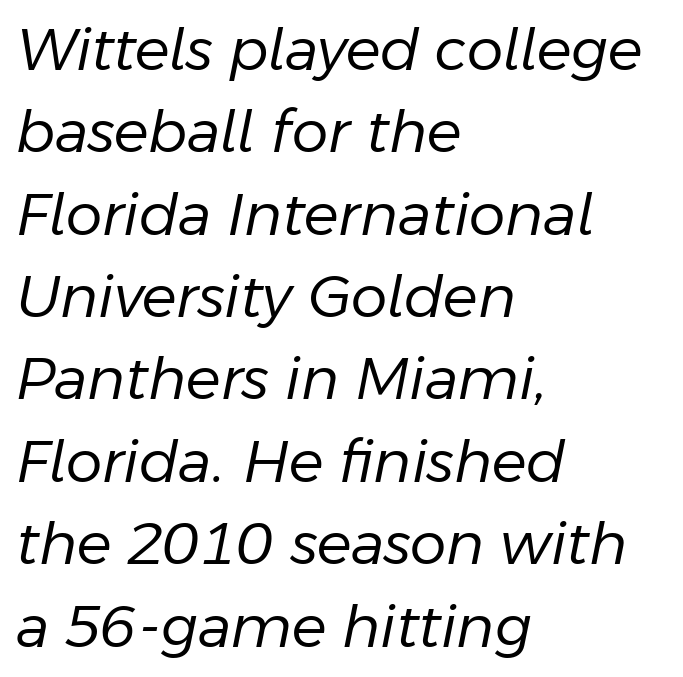
{"italic": "yes", "lean": "right", "slant_degrees": 11, "bold": "no", "weight": "regular", "width": "normal", "stroke_contrast": "low", "x_height": "medium", "monospaced": "no", "underline": "no", "align": "left", "line_spacing": "normal", "line_spacing_ratio": 1.42, "letter_spacing": "normal", "letter_spacing_em": 0.0, "glyph_px": 58}
